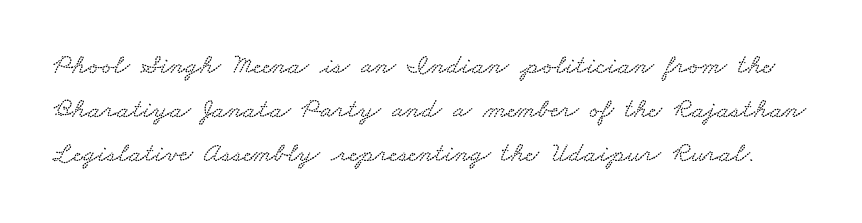
{"width": "wide", "stroke_contrast": "low", "x_height": "small", "monospaced": "no", "underline": "no", "line_spacing": "normal", "line_spacing_ratio": 1.57, "letter_spacing": "normal", "letter_spacing_em": 0.0, "glyph_px": 28}
